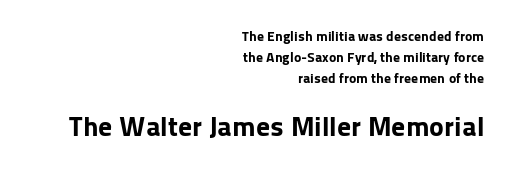
The image shows 28 px bold sans-serif type, upright; set right-aligned, normal line spacing (1.49x), normal letter spacing, not underlined; the second (bottom) block is 2.0x larger; low stroke contrast and a medium x-height.
